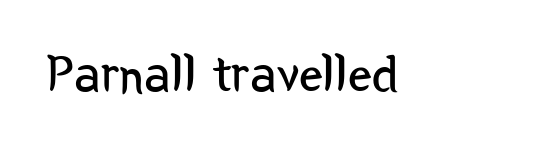
{"serif": "no", "italic": "no", "bold": "no", "weight": "regular", "width": "condensed", "stroke_contrast": "low", "x_height": "medium", "monospaced": "no", "underline": "no", "letter_spacing": "normal", "letter_spacing_em": 0.0, "glyph_px": 53}
